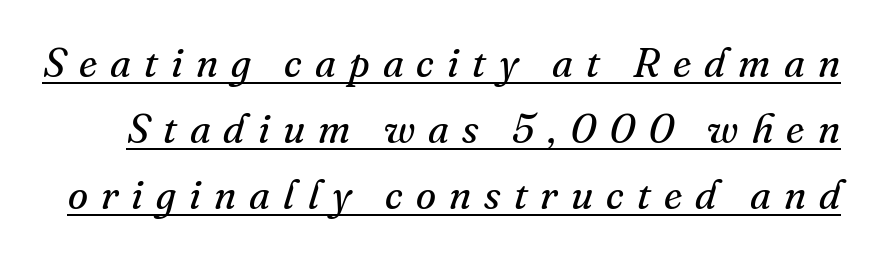
Q: Is the text bold? A: No.
Q: Is the text italic (slanted)? A: Yes, it leans right by about 16 degrees.
Q: Is the typeface a serif or a sans-serif typeface? A: Serif.
Q: Is the text underlined? A: Yes.
Q: Is the spacing between letters normal or unusually wide? A: Unusually wide.
Q: Is the spacing between lines tight, normal or loose? A: Normal.
Q: Width (condensed, normal, or wide)? A: Normal.
Q: Stroke contrast? A: Medium.
Q: x-height? A: Small.
Q: Monospaced? A: No.
